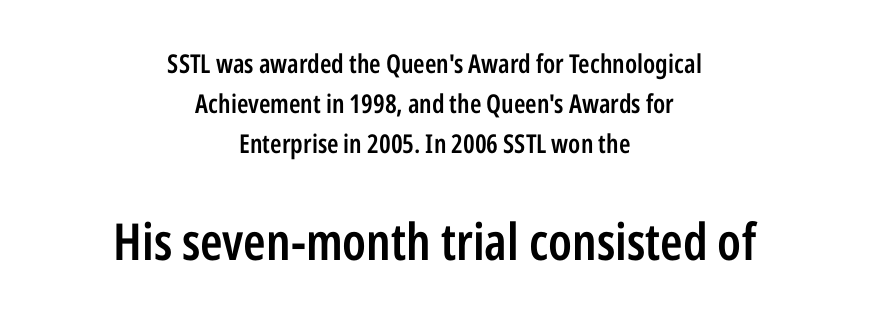
{"serif": "no", "italic": "no", "bold": "semi", "weight": "semibold", "width": "condensed", "stroke_contrast": "low", "x_height": "medium", "monospaced": "no", "underline": "no", "align": "center", "line_spacing": "normal", "line_spacing_ratio": 1.53, "letter_spacing": "normal", "letter_spacing_em": 0.0, "larger_block": "second", "size_ratio": 1.96, "glyph_px": 51}
